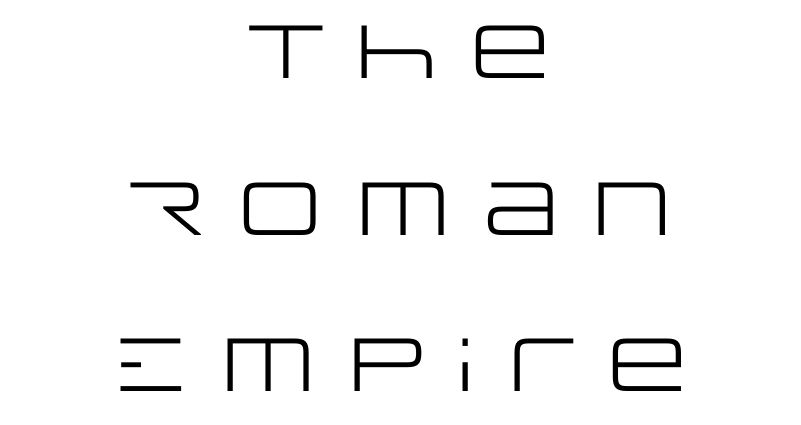
Note the varied advance widths — an 'i' is clearly narrower than an 'm'. How would I describe the line gaps? Wide and relaxed. Quick note: underline off. Italic: no, the glyphs are upright roman. The type is set solid horizontally, with unmodified tracking. The characters are drawn with everyday or finer stroke widths.
